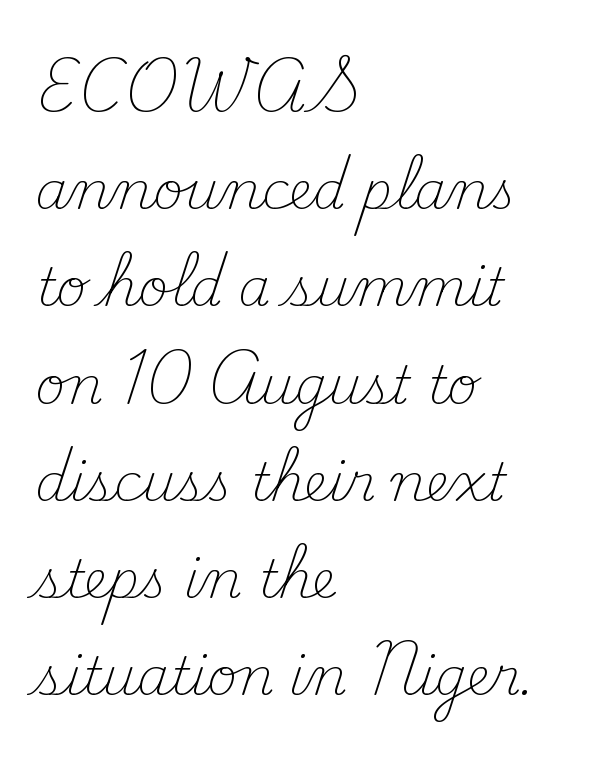
{"serif": "yes", "bold": "no", "weight": "light", "width": "normal", "stroke_contrast": "medium", "x_height": "small", "monospaced": "no", "underline": "no", "align": "left", "line_spacing_ratio": 1.87, "letter_spacing": "normal", "letter_spacing_em": 0.0, "glyph_px": 52}
